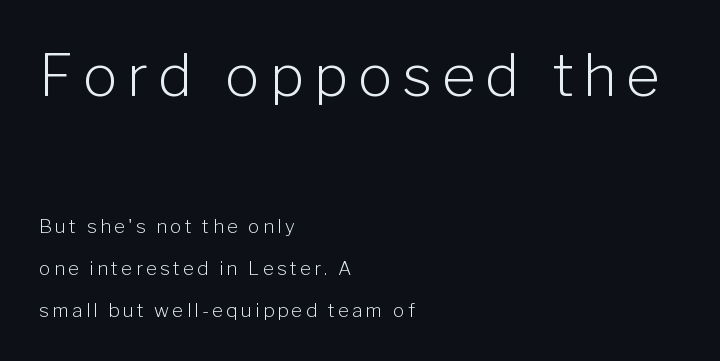
Q: Is the text bold? A: No.
Q: Is the text italic (slanted)? A: No, it is upright.
Q: Is the typeface a serif or a sans-serif typeface? A: Sans-serif.
Q: Is the text underlined? A: No.
Q: How is the paragraph aligned? A: Left-aligned.
Q: Is the spacing between lines tight, normal or loose? A: Loose.
Q: Which block of text is set in a larger size, the first (top) or the second (bottom)? A: The first (top) one.
Q: Width (condensed, normal, or wide)? A: Normal.
Q: Stroke contrast? A: Low.
Q: x-height? A: Medium.
Q: Monospaced? A: No.
